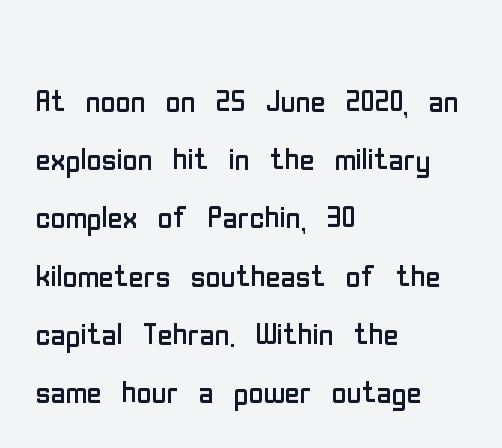
The image shows 41 px regular-weight, condensed sans-serif type, upright; set left-aligned, normal line spacing (1.42x), normal letter spacing, not underlined; low stroke contrast and a medium x-height.
